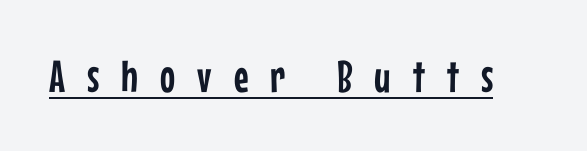
The image shows 45 px condensed sans-serif type, upright; set unusually wide letter spacing (+0.49 em), underlined; low stroke contrast and a medium x-height.
